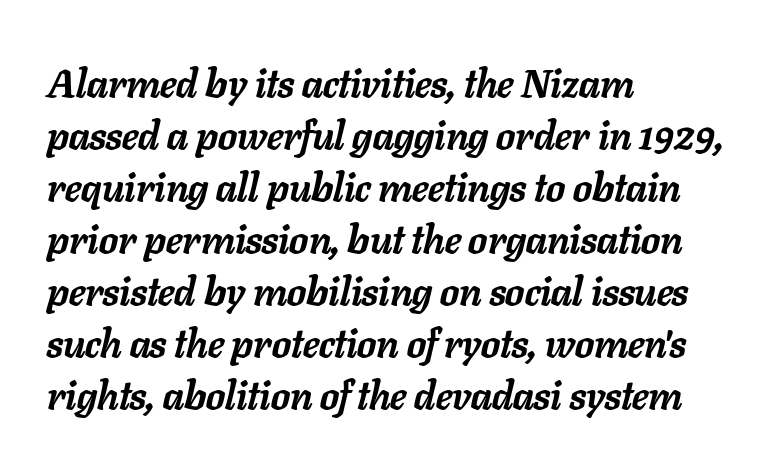
The font is running at its bold setting. The space between consecutive lines is moderate. Glance below the letters and you will spot only blank space. All the whitespace from short lines collects on the right. The text carries the slant typical of an italic or oblique font.
